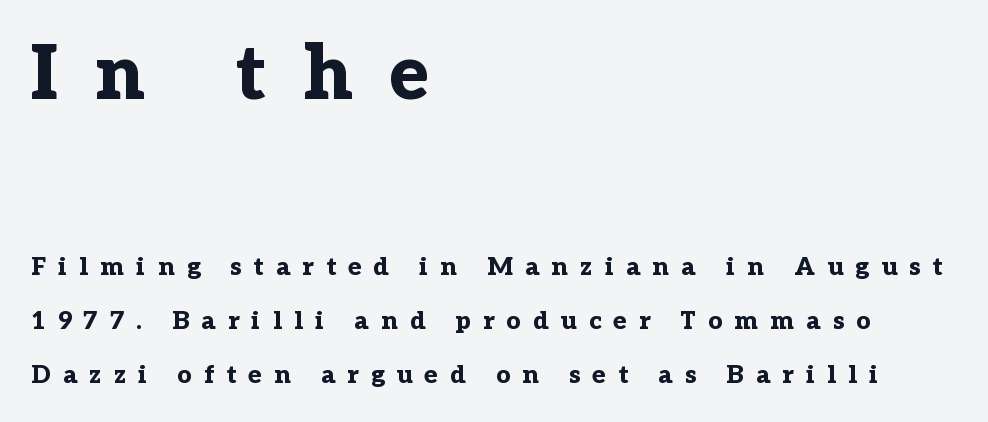
The image shows 75 px bold serif type, upright; set left-aligned, loose line spacing (2.15x), unusually wide letter spacing (+0.49 em), not underlined; the first (top) block is 3.0x larger; low stroke contrast and a medium x-height.
